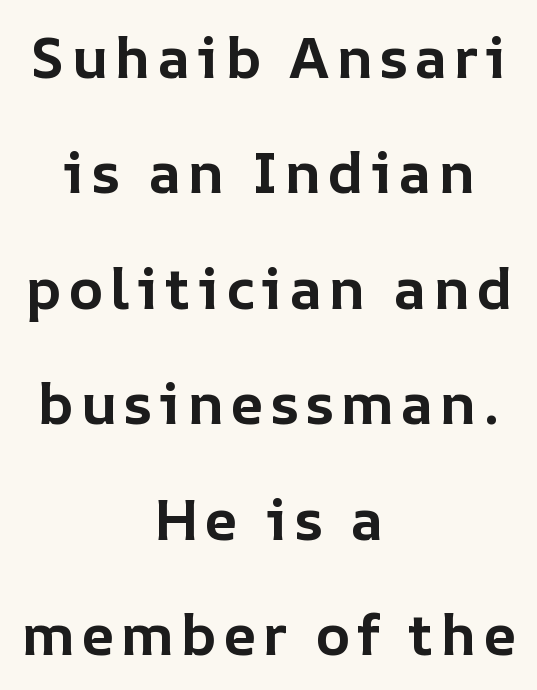
Q: Is the text bold? A: Yes.
Q: Is the text italic (slanted)? A: No, it is upright.
Q: Is the text underlined? A: No.
Q: How is the paragraph aligned? A: Centered.
Q: Is the spacing between lines tight, normal or loose? A: Loose.
Q: Width (condensed, normal, or wide)? A: Normal.
Q: Stroke contrast? A: Low.
Q: x-height? A: Medium.
Q: Monospaced? A: No.
